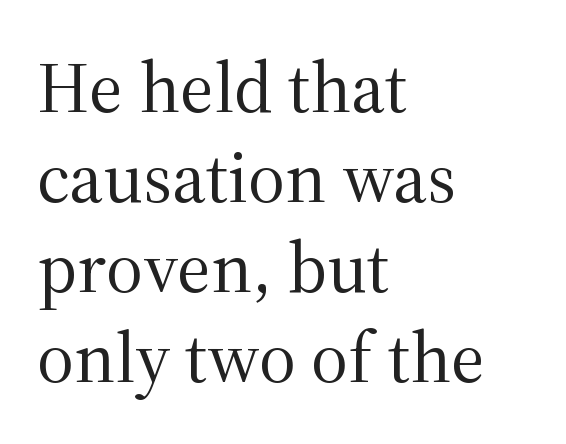
Q: Is the text bold? A: No.
Q: Is the text italic (slanted)? A: No, it is upright.
Q: Is the typeface a serif or a sans-serif typeface? A: Serif.
Q: Is the text underlined? A: No.
Q: How is the paragraph aligned? A: Left-aligned.
Q: Is the spacing between letters normal or unusually wide? A: Normal.
Q: Is the spacing between lines tight, normal or loose? A: Normal.
Q: Width (condensed, normal, or wide)? A: Normal.
Q: Stroke contrast? A: Medium.
Q: x-height? A: Medium.
Q: Monospaced? A: No.
